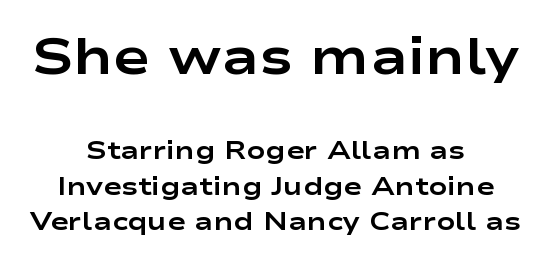
A normal amount of white space separates one row of letters from the next. Casual observation: everything's sitting right in the middle. Is this a sans? Yes — the strokes have no serifs. A roman cut, with each character standing at attention.
